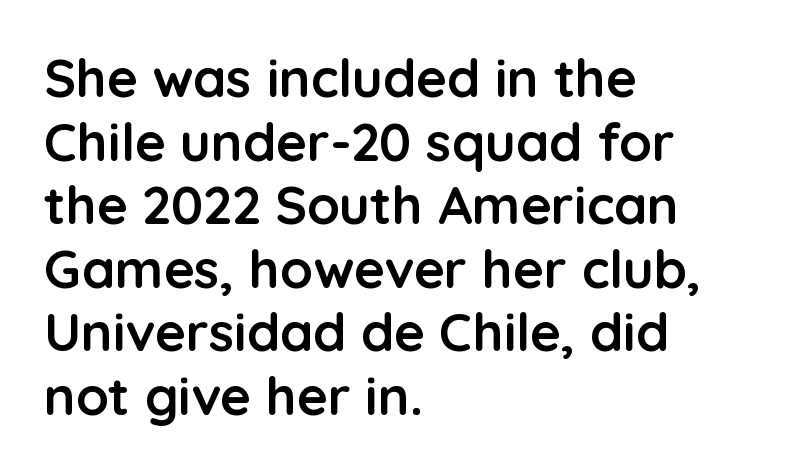
The image shows 53 px semibold sans-serif type, upright; set left-aligned, line spacing 1.2x, normal letter spacing, not underlined; low stroke contrast and a medium x-height.
